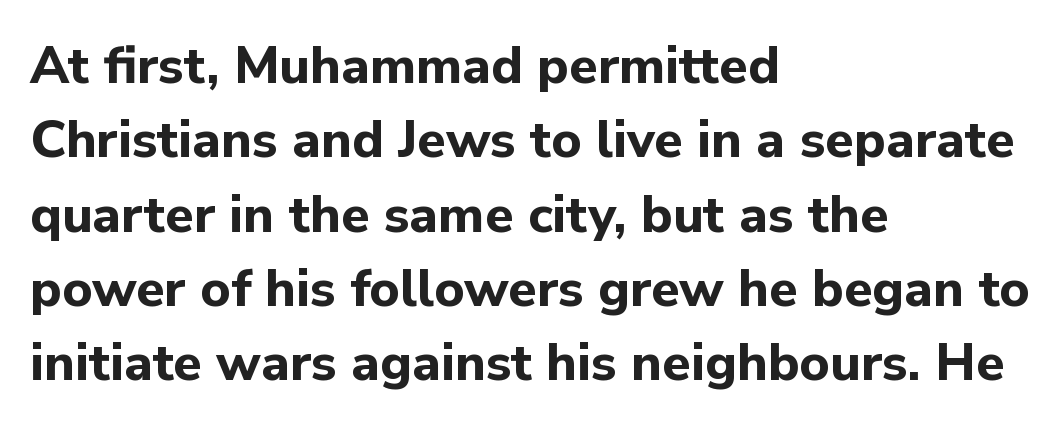
The image shows 52 px bold sans-serif type, upright; set left-aligned, normal line spacing (1.43x), normal letter spacing, not underlined; low stroke contrast and a medium x-height.
